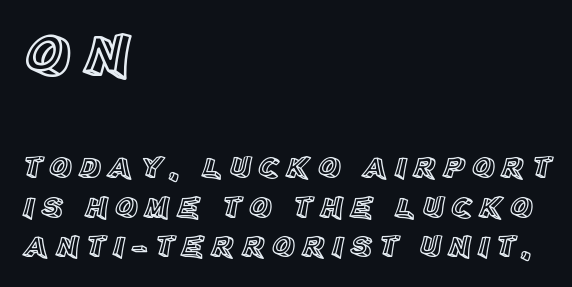
Q: Is the text italic (slanted)? A: Yes.
Q: Is the text underlined? A: No.
Q: How is the paragraph aligned? A: Left-aligned.
Q: Is the spacing between letters normal or unusually wide? A: Unusually wide.
Q: Is the spacing between lines tight, normal or loose? A: Normal.
Q: Which block of text is set in a larger size, the first (top) or the second (bottom)? A: The first (top) one.
Q: Width (condensed, normal, or wide)? A: Normal.
Q: x-height? A: Large.
Q: Monospaced? A: No.
